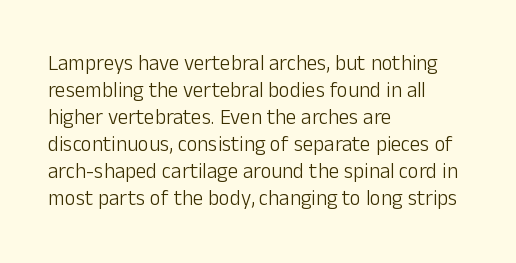
The image shows 21 px text type, upright; set left-aligned, normal line spacing (1.29x), normal letter spacing, not underlined.
